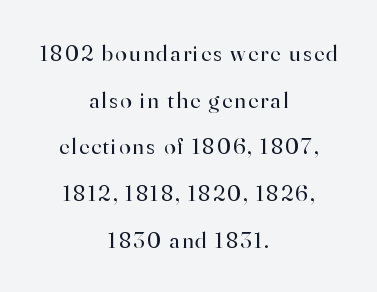
The baseline area is clear. A typesetter would call this leading open, well beyond the default. Does the lettering tilt? It doesn't — this is upright. These lines are centered, leaving both edges ragged. The passage shown is not bold in any degree.
